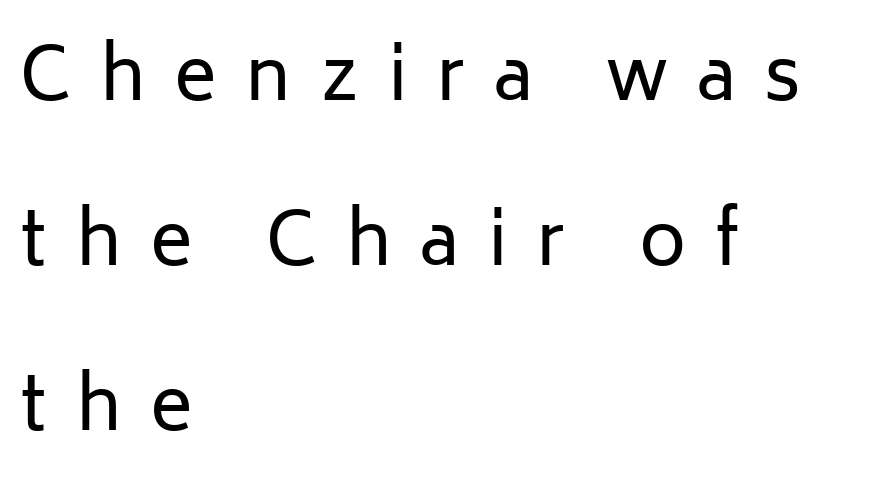
{"serif": "no", "italic": "no", "bold": "no", "weight": "regular", "width": "normal", "stroke_contrast": "low", "x_height": "medium", "monospaced": "no", "underline": "no", "align": "left", "line_spacing": "loose", "line_spacing_ratio": 2.29, "letter_spacing": "wide", "letter_spacing_em": 0.4, "glyph_px": 72}
